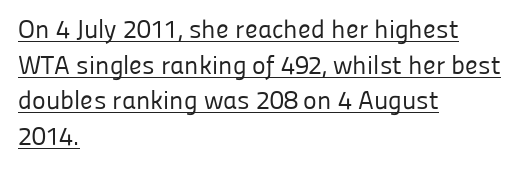
{"italic": "no", "bold": "no", "underline": "yes", "align": "left", "line_spacing": "normal", "line_spacing_ratio": 1.37, "letter_spacing": "normal", "letter_spacing_em": 0.0, "glyph_px": 26}
